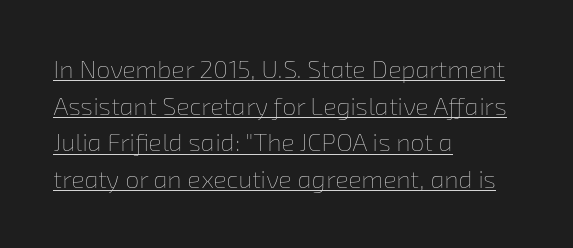
Q: Is the text bold? A: No.
Q: Is the text underlined? A: Yes.
Q: How is the paragraph aligned? A: Left-aligned.
Q: Is the spacing between letters normal or unusually wide? A: Normal.
Q: Is the spacing between lines tight, normal or loose? A: Normal.
